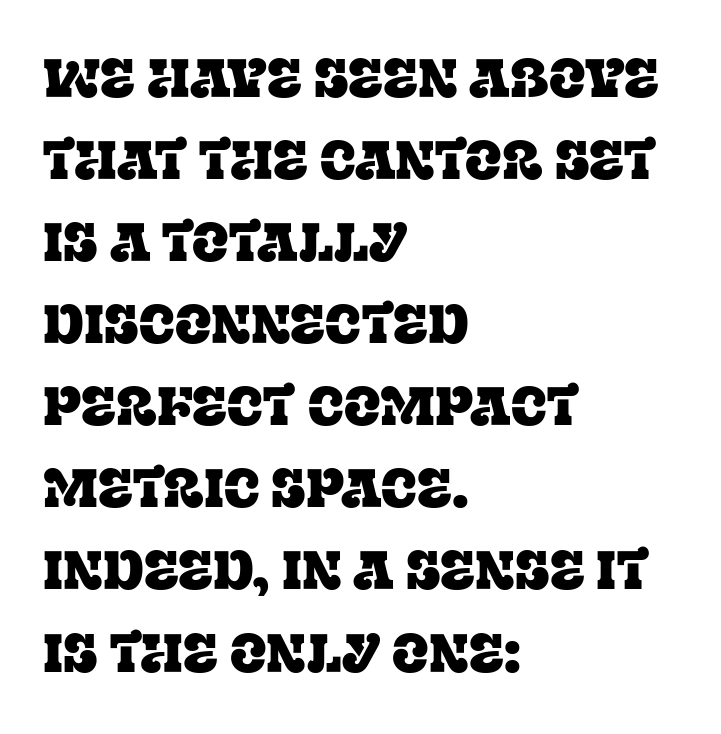
Short and long lines alike share a common starting point at left. Quick note: not italic, upright. The line-height multiplier appears to be the usual default. Proportional: the letters do not fall into vertical columns.
